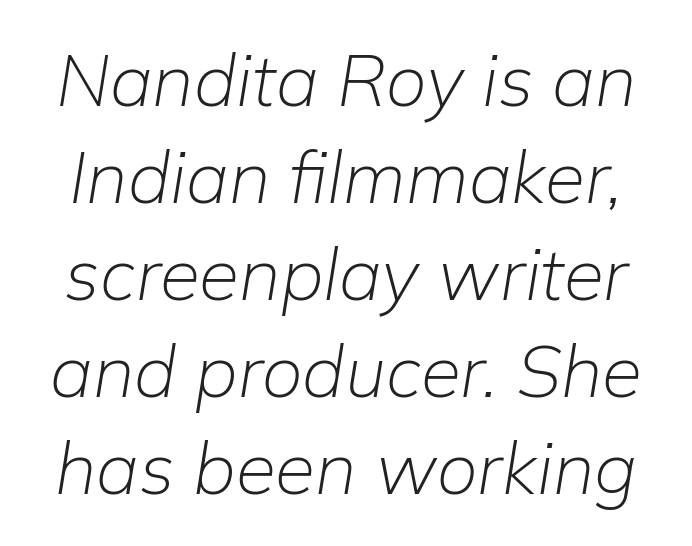
Q: Is the text bold? A: No.
Q: Is the text italic (slanted)? A: Yes, it leans right by about 9 degrees.
Q: Is the text underlined? A: No.
Q: Is the spacing between letters normal or unusually wide? A: Normal.
Q: Is the spacing between lines tight, normal or loose? A: Normal.
Q: Width (condensed, normal, or wide)? A: Normal.
Q: Stroke contrast? A: Low.
Q: x-height? A: Medium.
Q: Monospaced? A: No.
